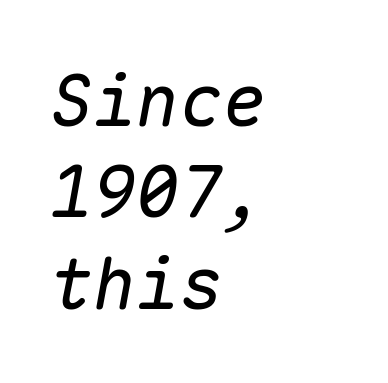
These lines sit exactly where default settings would place them. When letters slant like this, we call the style italic. A classic flush-left, rag-right setting is used for this passage. Do the characters align in a grid? Yes, the font is monospaced. The passage shown has conventional tracking throughout. The baseline area is clear.
